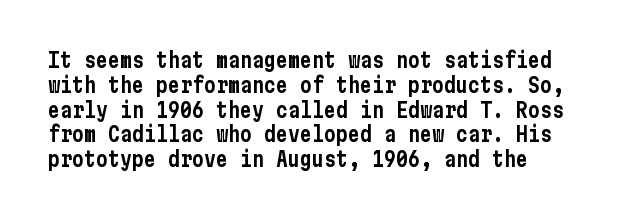
{"italic": "no", "underline": "no", "line_spacing_ratio": 1.24, "letter_spacing": "normal", "letter_spacing_em": 0.0, "glyph_px": 20}
